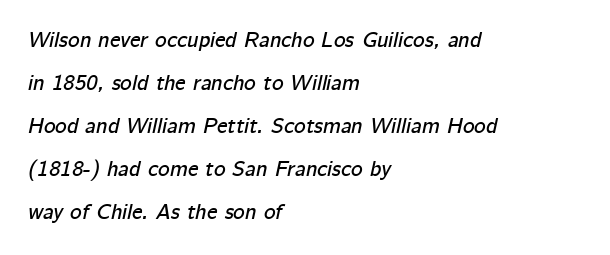
{"italic": "yes", "lean": "right", "slant_degrees": 12, "underline": "no", "align": "left", "line_spacing": "loose", "line_spacing_ratio": 1.96, "letter_spacing": "normal", "letter_spacing_em": 0.0, "glyph_px": 22}
